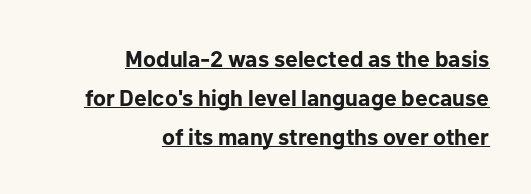
{"italic": "no", "bold": "yes", "underline": "yes", "align": "right", "line_spacing": "normal", "line_spacing_ratio": 1.7, "letter_spacing": "normal", "letter_spacing_em": 0.0, "glyph_px": 23}
